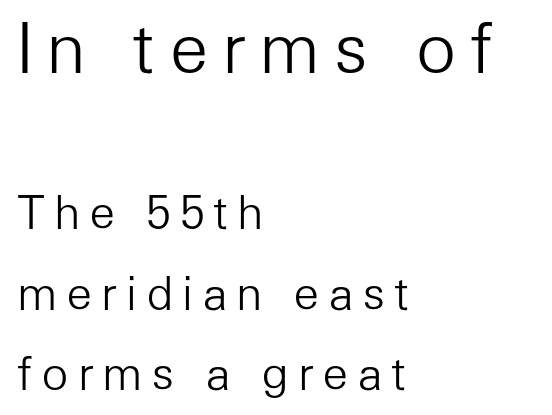
{"serif": "no", "italic": "no", "bold": "no", "weight": "light", "width": "normal", "stroke_contrast": "low", "x_height": "medium", "monospaced": "no", "underline": "no", "align": "left", "line_spacing_ratio": 1.78, "larger_block": "first", "size_ratio": 1.51, "glyph_px": 68}
